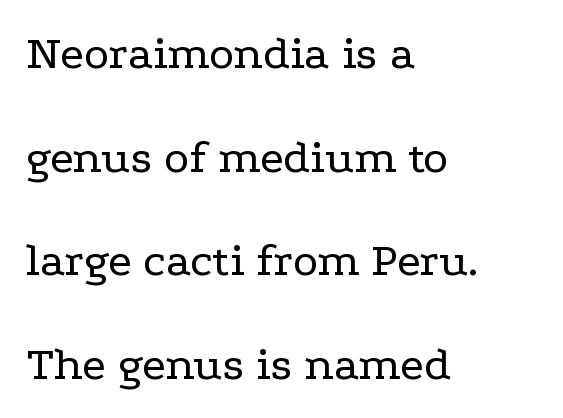
Yep, those are serifs on the letters. Every stem runs plumb, perpendicular to the baseline. Casual observation: everything's shoved over to the left. The horizontal fit of the characters is conventional and even.
